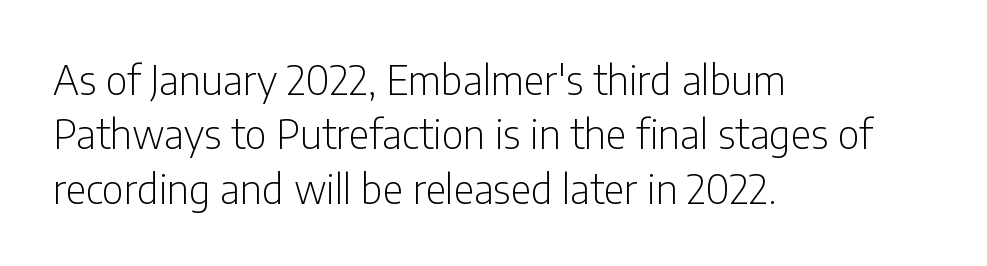
{"serif": "no", "italic": "no", "bold": "no", "weight": "light", "width": "condensed", "stroke_contrast": "low", "x_height": "medium", "monospaced": "no", "underline": "no", "align": "left", "line_spacing": "normal", "line_spacing_ratio": 1.36, "letter_spacing": "normal", "letter_spacing_em": 0.0, "glyph_px": 40}
